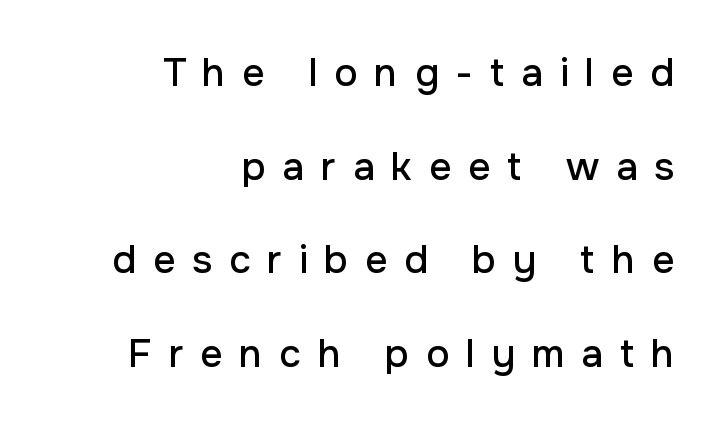
Q: Is the text italic (slanted)? A: No, it is upright.
Q: Is the typeface a serif or a sans-serif typeface? A: Sans-serif.
Q: Is the text underlined? A: No.
Q: How is the paragraph aligned? A: Right-aligned.
Q: Is the spacing between letters normal or unusually wide? A: Unusually wide.
Q: Is the spacing between lines tight, normal or loose? A: Loose.
Q: Width (condensed, normal, or wide)? A: Normal.
Q: Stroke contrast? A: Low.
Q: x-height? A: Medium.
Q: Monospaced? A: No.
